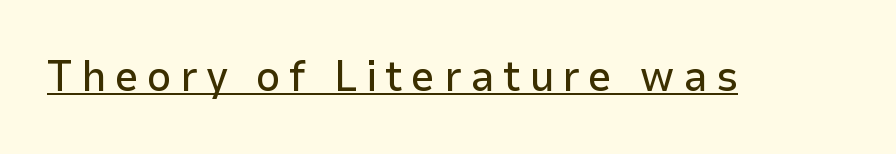
{"serif": "no", "italic": "no", "width": "normal", "stroke_contrast": "low", "x_height": "medium", "monospaced": "no", "underline": "yes", "glyph_px": 43}
